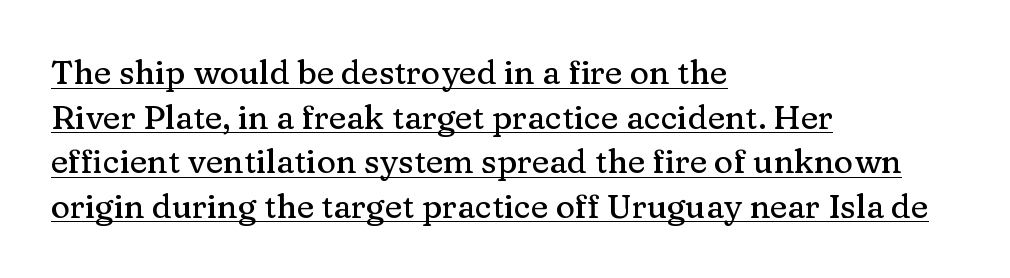
The image shows 33 px serif type, upright; set left-aligned, normal line spacing (1.35x), normal letter spacing, underlined; medium stroke contrast and a medium x-height.
